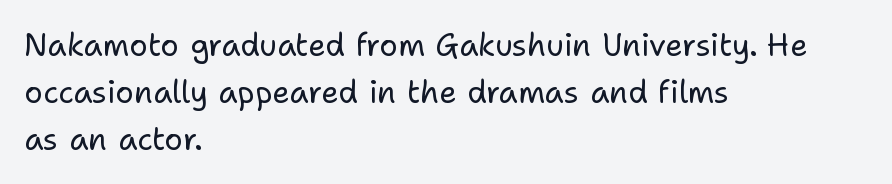
Q: Is the text bold? A: No.
Q: Is the text italic (slanted)? A: No, it is upright.
Q: Is the typeface a serif or a sans-serif typeface? A: Sans-serif.
Q: Is the text underlined? A: No.
Q: How is the paragraph aligned? A: Left-aligned.
Q: Is the spacing between letters normal or unusually wide? A: Normal.
Q: Is the spacing between lines tight, normal or loose? A: Normal.
Q: Width (condensed, normal, or wide)? A: Normal.
Q: Stroke contrast? A: Low.
Q: x-height? A: Medium.
Q: Monospaced? A: No.
